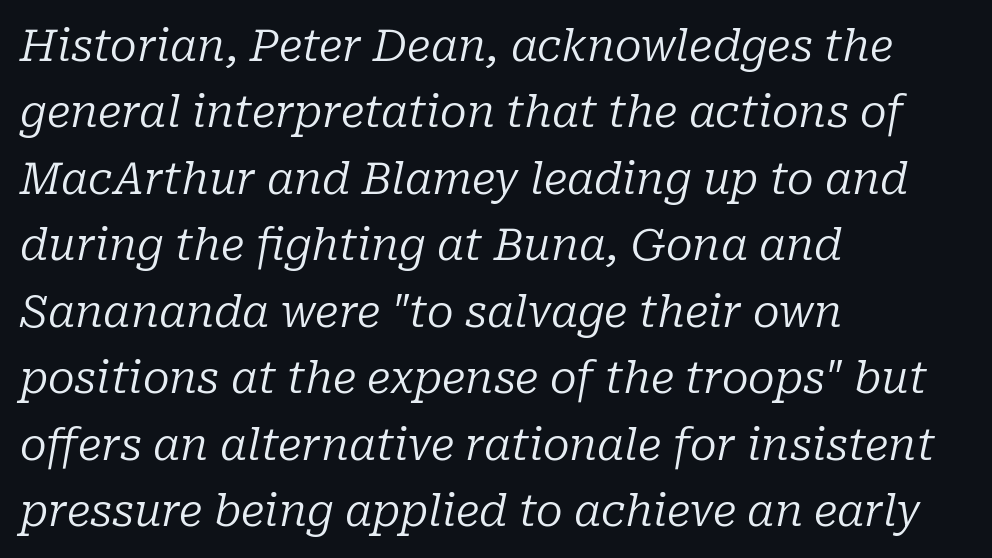
Q: Is the text bold? A: No.
Q: Is the text italic (slanted)? A: Yes, it leans right by about 10 degrees.
Q: Is the typeface a serif or a sans-serif typeface? A: Serif.
Q: Is the text underlined? A: No.
Q: How is the paragraph aligned? A: Left-aligned.
Q: Is the spacing between letters normal or unusually wide? A: Normal.
Q: Is the spacing between lines tight, normal or loose? A: Normal.
Q: Width (condensed, normal, or wide)? A: Normal.
Q: Stroke contrast? A: Low.
Q: x-height? A: Medium.
Q: Monospaced? A: No.
